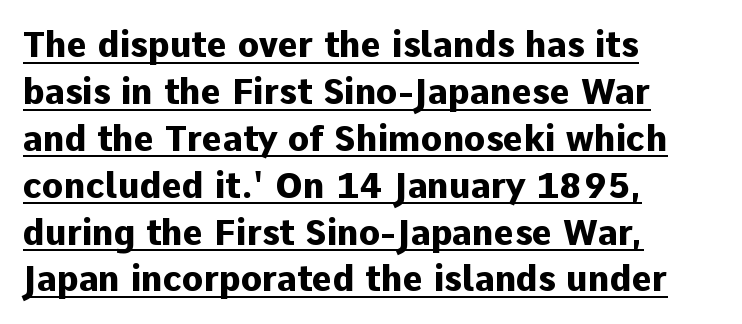
The image shows 35 px heavy sans-serif type, upright; set left-aligned, normal line spacing (1.34x), normal letter spacing, underlined; low stroke contrast and a medium x-height.
